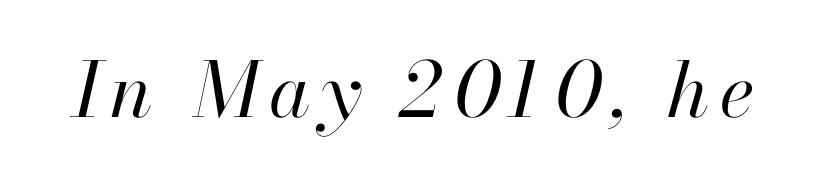
The specimen omits any rule beneath the text block's lines. Do the characters align in a grid? No, the font is proportional. Slant detected: the letters are inclined. Ink coverage per letter is moderate at most.
